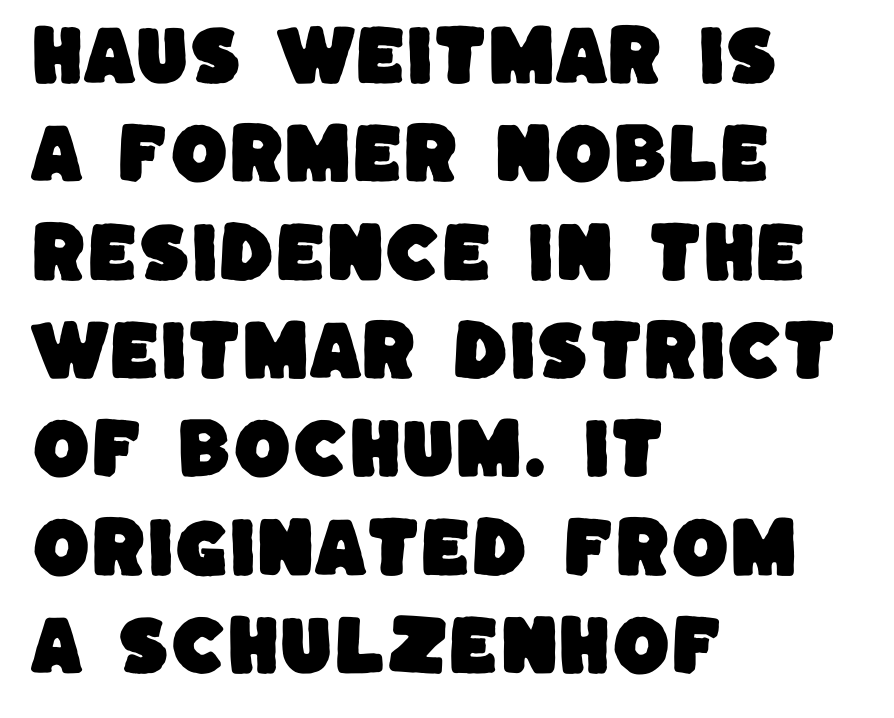
{"serif": "no", "width": "normal", "stroke_contrast": "low", "x_height": "large", "monospaced": "no", "underline": "no", "align": "left", "line_spacing": "normal", "line_spacing_ratio": 1.49, "letter_spacing": "normal", "letter_spacing_em": 0.0, "glyph_px": 66}
